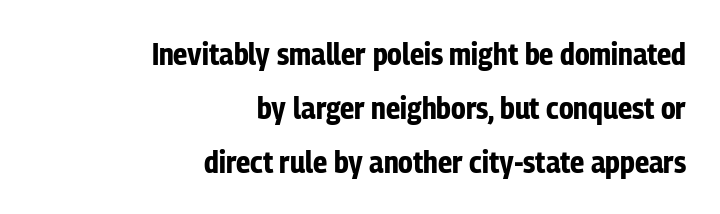
The image shows 31 px bold, condensed sans-serif type, upright; set right-aligned, line spacing 1.74x, normal letter spacing, not underlined; low stroke contrast and a medium x-height.
